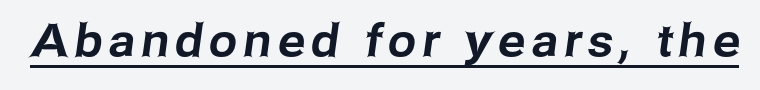
Each letter's strokes conclude bluntly, with no projecting serifs. The rendering uses natural spacing where letterforms have individual widths. A typographer would call this underscored text.
